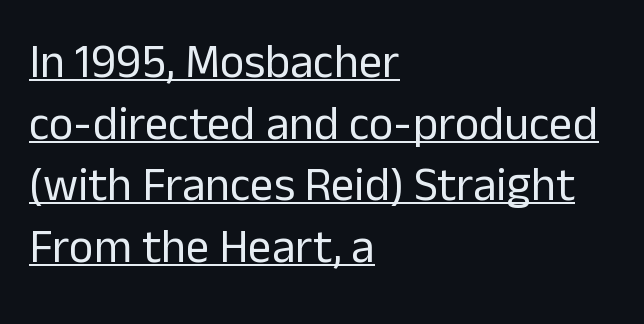
Q: Is the text bold? A: No.
Q: Is the text italic (slanted)? A: No, it is upright.
Q: Is the typeface a serif or a sans-serif typeface? A: Sans-serif.
Q: Is the text underlined? A: Yes.
Q: How is the paragraph aligned? A: Left-aligned.
Q: Is the spacing between letters normal or unusually wide? A: Normal.
Q: Is the spacing between lines tight, normal or loose? A: Normal.
Q: Width (condensed, normal, or wide)? A: Normal.
Q: Stroke contrast? A: Low.
Q: x-height? A: Medium.
Q: Monospaced? A: No.
